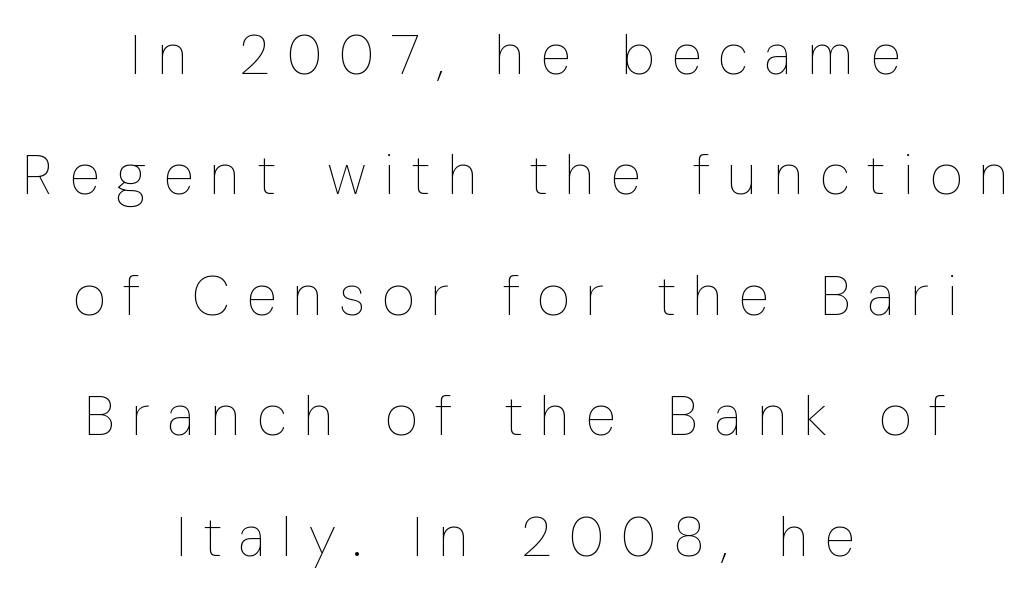
The letters stand straight up with perfectly vertical stems. A bare baseline throughout the passage. A great deal of white space separates one row of letters from the next. The letters advance in unequal steps, a hallmark of proportional type. The letterforms stand isolated, each surrounded by extra space.
